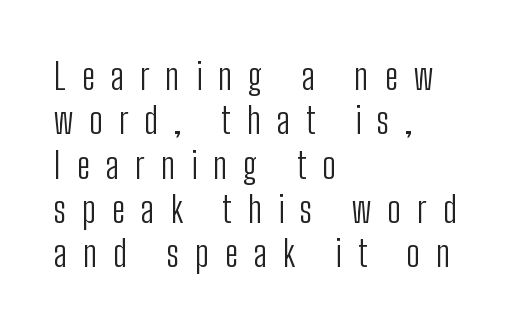
Q: Is the text bold? A: No.
Q: Is the text italic (slanted)? A: No, it is upright.
Q: Is the typeface a serif or a sans-serif typeface? A: Sans-serif.
Q: Is the text underlined? A: No.
Q: How is the paragraph aligned? A: Left-aligned.
Q: Is the spacing between letters normal or unusually wide? A: Unusually wide.
Q: Width (condensed, normal, or wide)? A: Condensed.
Q: Stroke contrast? A: Low.
Q: x-height? A: Medium.
Q: Monospaced? A: No.
